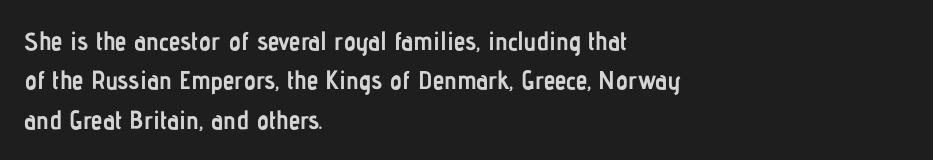
Q: Is the text bold? A: Yes.
Q: Is the text italic (slanted)? A: No, it is upright.
Q: Is the text underlined? A: No.
Q: How is the paragraph aligned? A: Left-aligned.
Q: Is the spacing between letters normal or unusually wide? A: Normal.
Q: Is the spacing between lines tight, normal or loose? A: Normal.
